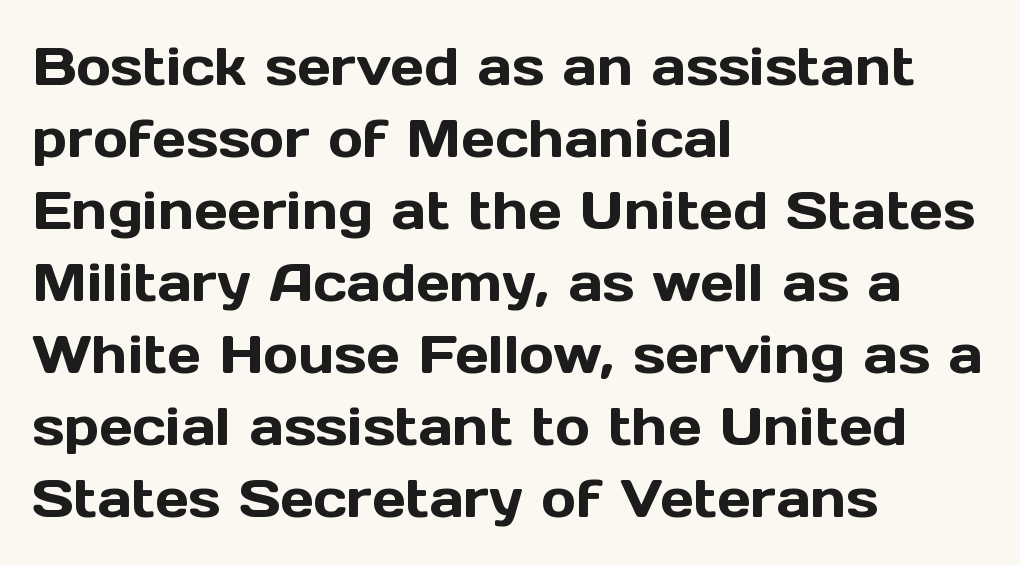
{"serif": "no", "italic": "no", "width": "normal", "x_height": "medium", "monospaced": "no", "underline": "no", "align": "left", "line_spacing": "normal", "line_spacing_ratio": 1.36, "letter_spacing": "normal", "letter_spacing_em": 0.0, "glyph_px": 53}
